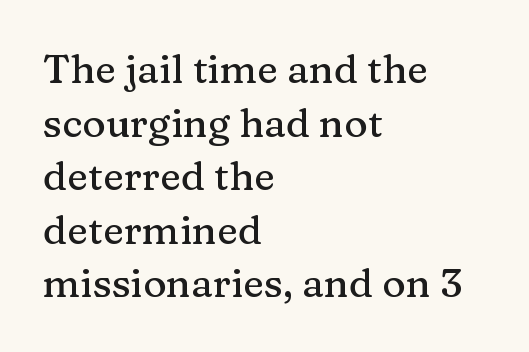
Q: Is the text italic (slanted)? A: No, it is upright.
Q: Is the typeface a serif or a sans-serif typeface? A: Serif.
Q: Is the text underlined? A: No.
Q: How is the paragraph aligned? A: Left-aligned.
Q: Is the spacing between letters normal or unusually wide? A: Normal.
Q: Is the spacing between lines tight, normal or loose? A: Normal.
Q: Width (condensed, normal, or wide)? A: Normal.
Q: Stroke contrast? A: Medium.
Q: x-height? A: Medium.
Q: Monospaced? A: No.
